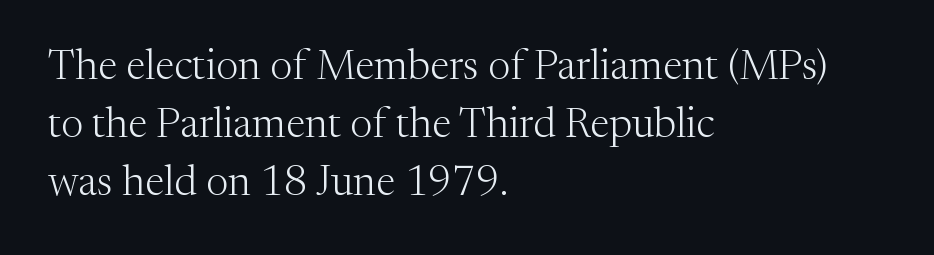
The image shows 42 px light serif type, upright; set left-aligned, normal line spacing (1.38x), normal letter spacing, not underlined; medium stroke contrast and a medium x-height.
